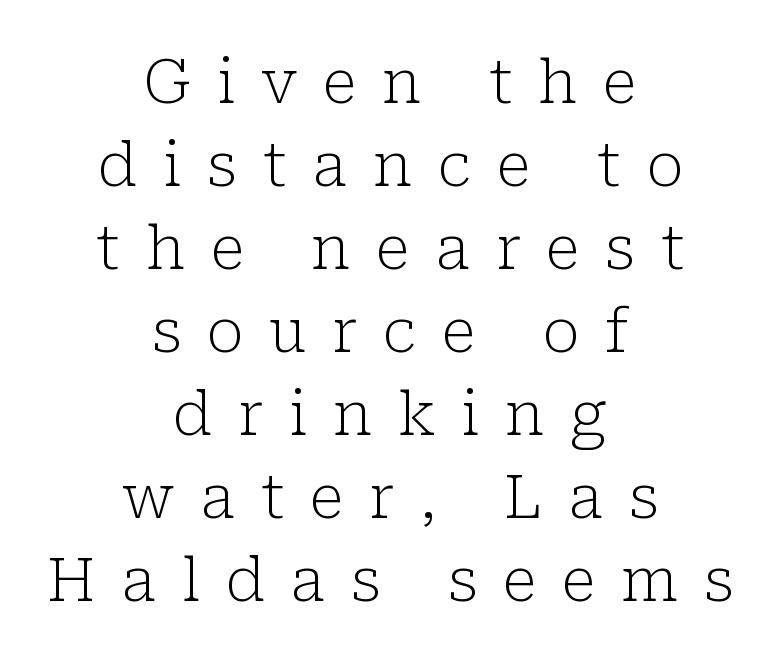
The image shows 61 px light serif type, upright; set centered, normal line spacing (1.36x), unusually wide letter spacing (+0.42 em), not underlined; low stroke contrast and a medium x-height.
